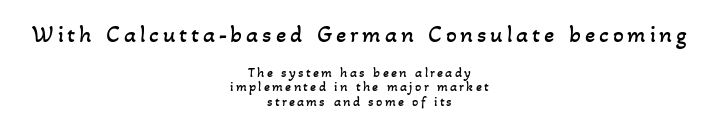
The image shows 24 px text type; set centered, tight line spacing (1.03x), not underlined; the first (top) block is 1.71x larger.
